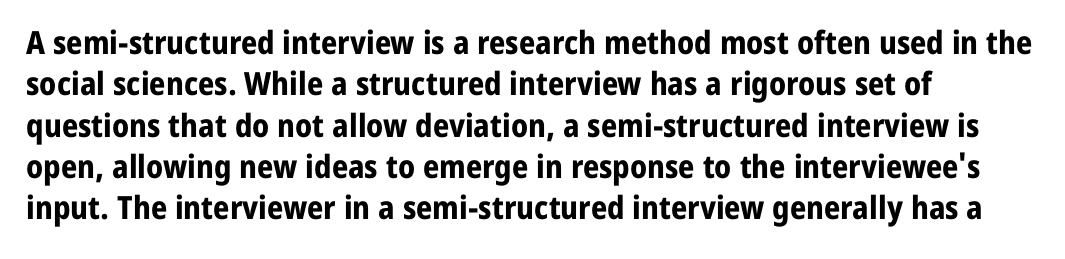
{"serif": "no", "italic": "no", "bold": "yes", "weight": "bold", "width": "normal", "stroke_contrast": "low", "x_height": "medium", "monospaced": "no", "underline": "no", "align": "left", "line_spacing": "normal", "line_spacing_ratio": 1.29, "letter_spacing": "normal", "letter_spacing_em": 0.0, "glyph_px": 32}
